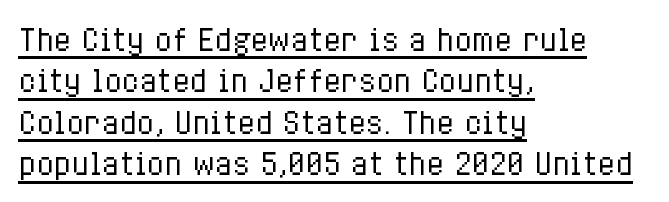
The image shows 29 px regular-weight, condensed type, upright; set left-aligned, normal line spacing (1.43x), normal letter spacing, underlined; low stroke contrast and a medium x-height.
